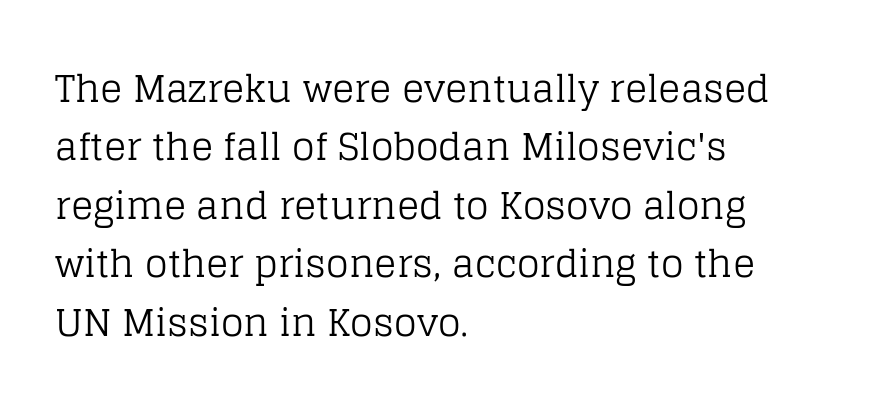
{"serif": "yes", "italic": "no", "bold": "no", "weight": "regular", "width": "normal", "stroke_contrast": "low", "x_height": "large", "monospaced": "no", "underline": "no", "align": "left", "line_spacing": "normal", "line_spacing_ratio": 1.58, "letter_spacing": "normal", "letter_spacing_em": 0.0, "glyph_px": 37}
